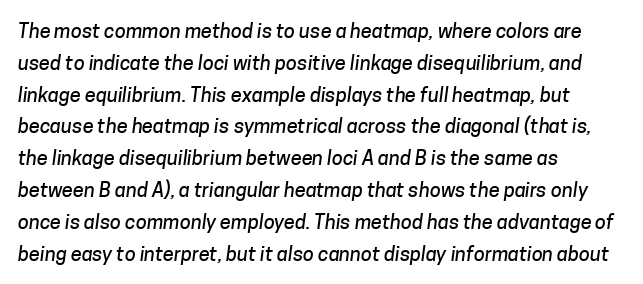
The image shows 20 px text type; set left-aligned, normal line spacing (1.59x), normal letter spacing, not underlined.
